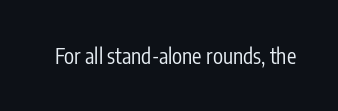
The passage shown is not underscored anywhere. The font's upright variant was chosen for this text. Stems here are at most as thick as an everyday book face. Observe the ordinary spacing: letters are neighbours, not strangers.
